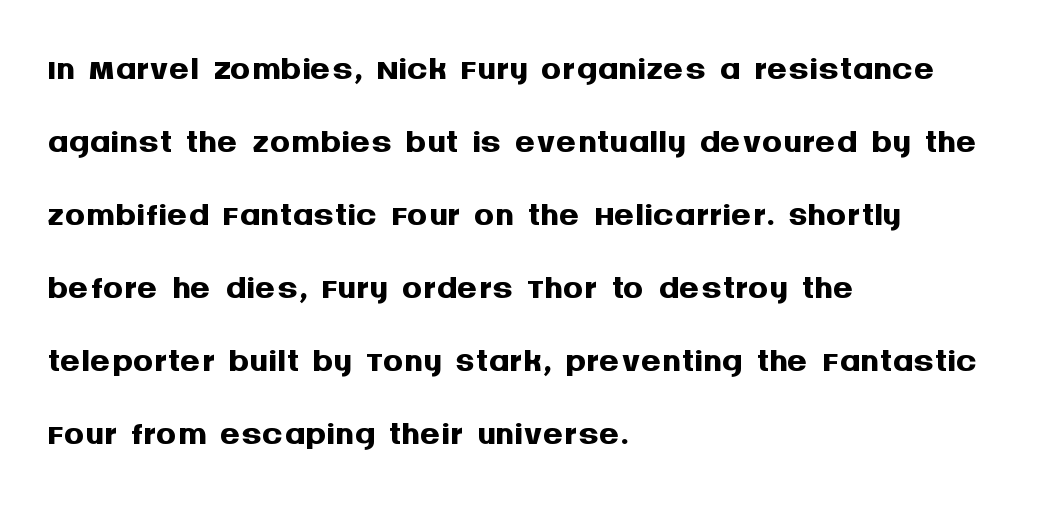
The image shows 51 px semibold sans-serif type, upright; set left-aligned, normal line spacing (1.43x), normal letter spacing, not underlined; medium stroke contrast and a large x-height.
